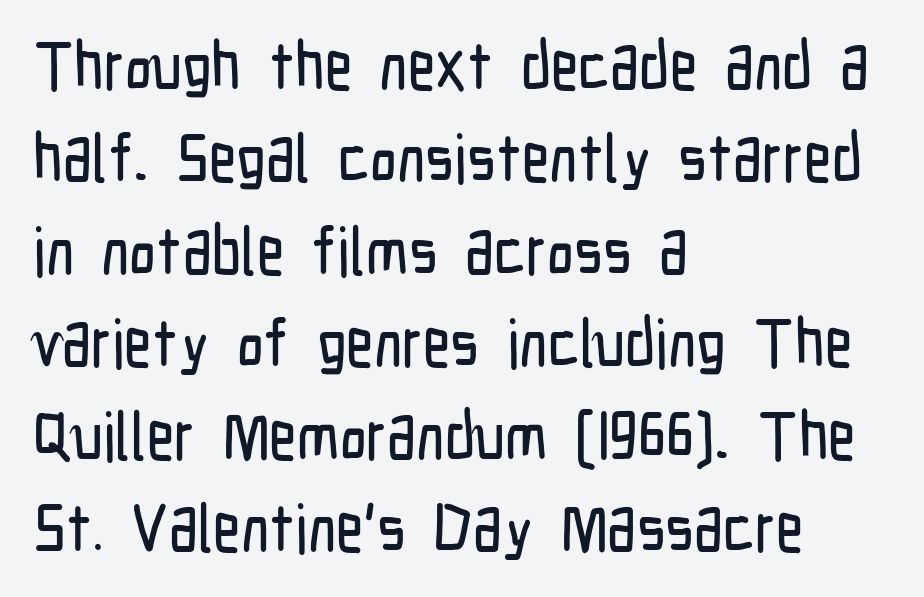
{"serif": "no", "italic": "no", "width": "condensed", "stroke_contrast": "low", "x_height": "medium", "monospaced": "no", "underline": "no", "align": "left", "line_spacing": "normal", "line_spacing_ratio": 1.38, "letter_spacing": "normal", "letter_spacing_em": 0.0, "glyph_px": 67}
